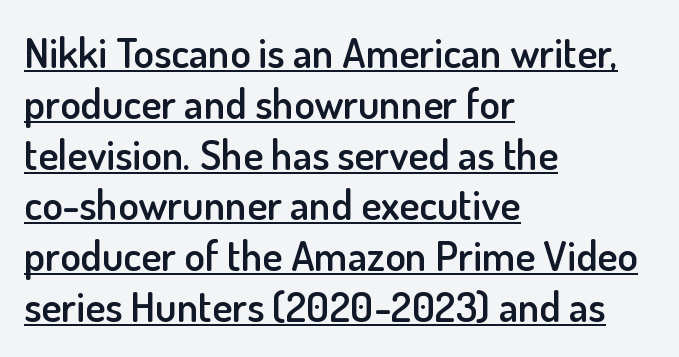
Glyph-to-glyph distance matches everyday printed text. Looks like regular typesetting: each glyph gets only the width it needs. Horizontally, the lines are justified to the leading edge only. Slightly chunky letters — semibold, I'd say, not full bold. The words here are underlined. Characters remain perfectly vertical along every line.
